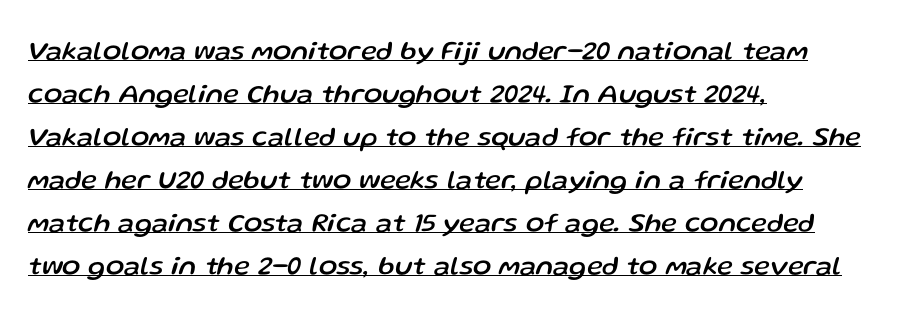
The image shows 27 px text type, italic (leaning right); set left-aligned, normal line spacing (1.59x), normal letter spacing, underlined.
